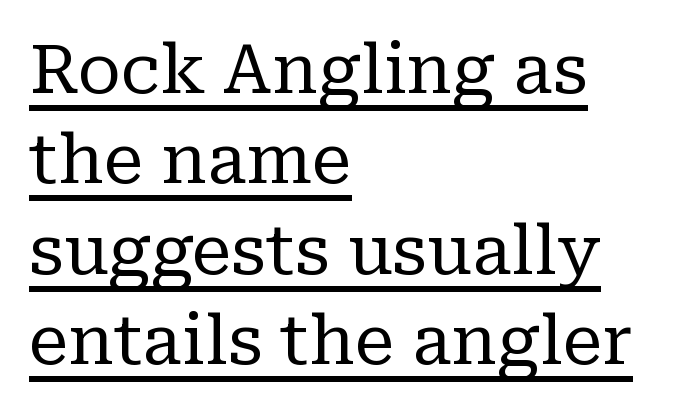
Students, observe: this is what conventionally led text looks like. Like a heading marked for emphasis, these lines bear an underscore. Spacing verdict: proportional, widths tailored to each character. Style check: upright. Stems here are at most as thick as an everyday book face.
